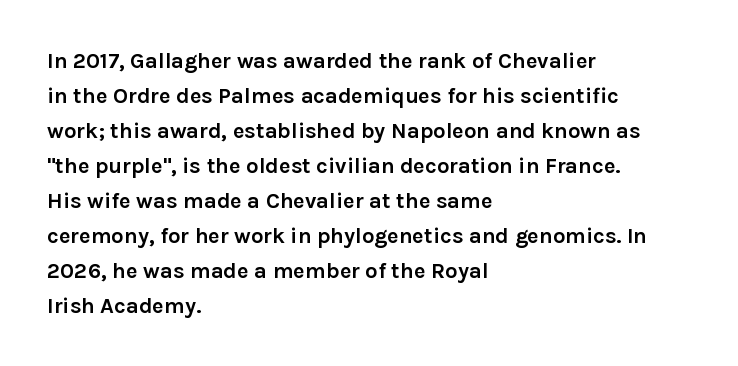
The image shows 22 px bold type, upright; set left-aligned, normal line spacing (1.59x), normal letter spacing, not underlined.
